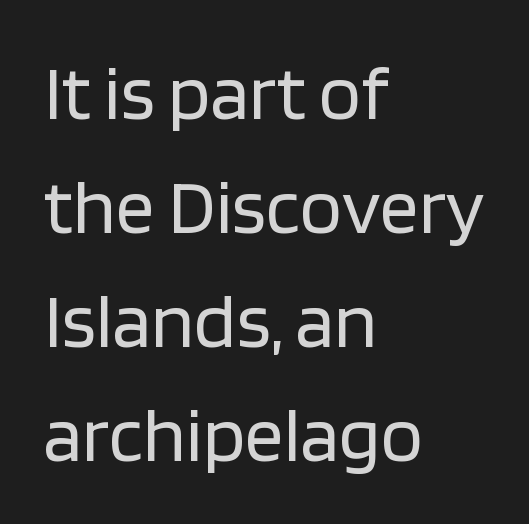
{"serif": "no", "italic": "no", "bold": "no", "weight": "regular", "width": "normal", "stroke_contrast": "low", "x_height": "large", "monospaced": "no", "underline": "no", "align": "left", "line_spacing": "normal", "line_spacing_ratio": 1.46, "letter_spacing": "normal", "letter_spacing_em": 0.0, "glyph_px": 78}
